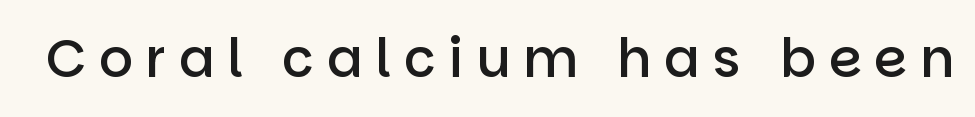
{"serif": "no", "italic": "no", "bold": "semi", "weight": "semibold", "width": "normal", "stroke_contrast": "low", "x_height": "large", "monospaced": "no", "underline": "no", "letter_spacing": "wide", "letter_spacing_em": 0.24, "glyph_px": 53}
